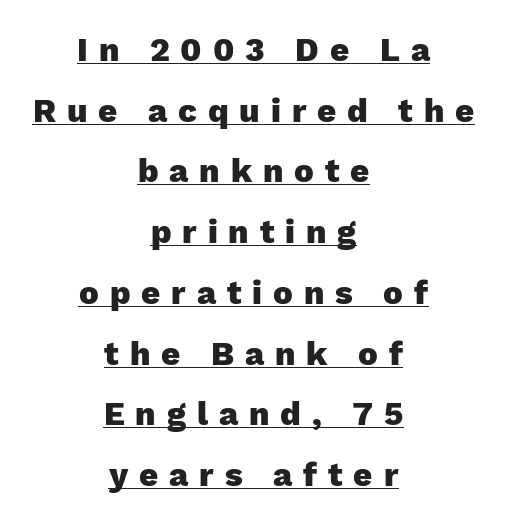
{"serif": "no", "italic": "no", "bold": "yes", "weight": "heavy", "width": "normal", "stroke_contrast": "low", "x_height": "medium", "monospaced": "no", "underline": "yes", "align": "center", "line_spacing_ratio": 1.84, "letter_spacing": "wide", "letter_spacing_em": 0.33, "glyph_px": 33}
